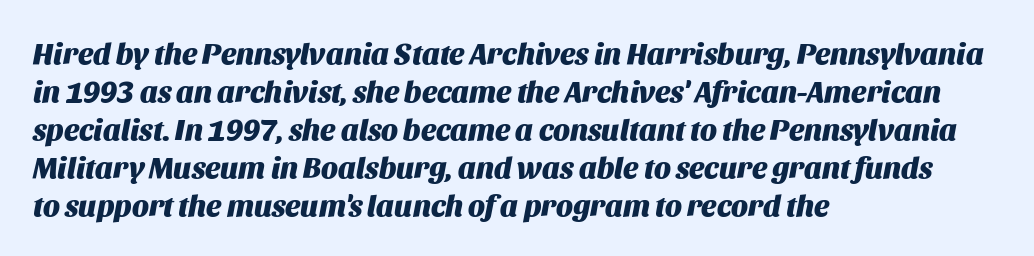
The image shows 30 px heavy type, italic (leaning right); set left-aligned, normal line spacing (1.27x), normal letter spacing, not underlined; medium stroke contrast and a large x-height.
